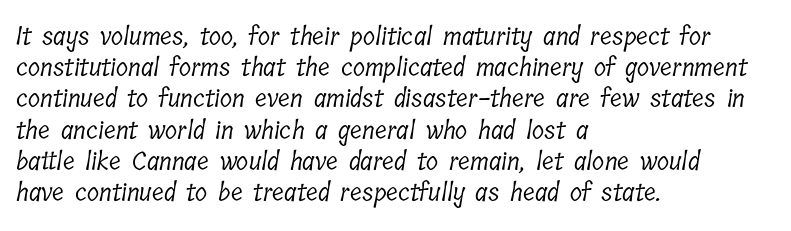
{"bold": "no", "underline": "no", "align": "left", "line_spacing": "normal", "line_spacing_ratio": 1.25, "letter_spacing": "normal", "letter_spacing_em": 0.0, "glyph_px": 25}
